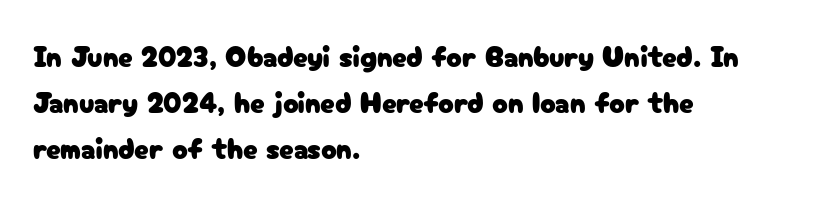
{"serif": "no", "italic": "no", "width": "normal", "stroke_contrast": "low", "x_height": "medium", "monospaced": "no", "underline": "no", "align": "left", "line_spacing": "normal", "line_spacing_ratio": 1.58, "letter_spacing": "normal", "letter_spacing_em": 0.0, "glyph_px": 29}
